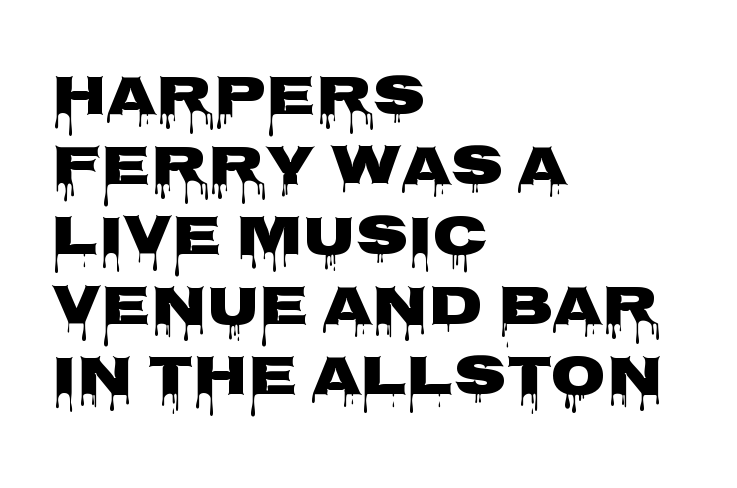
Q: Is the text bold? A: Yes.
Q: Is the text italic (slanted)? A: No, it is upright.
Q: Is the typeface a serif or a sans-serif typeface? A: Sans-serif.
Q: Is the text underlined? A: No.
Q: How is the paragraph aligned? A: Left-aligned.
Q: Is the spacing between letters normal or unusually wide? A: Normal.
Q: Width (condensed, normal, or wide)? A: Wide.
Q: Stroke contrast? A: Low.
Q: x-height? A: Large.
Q: Monospaced? A: No.
